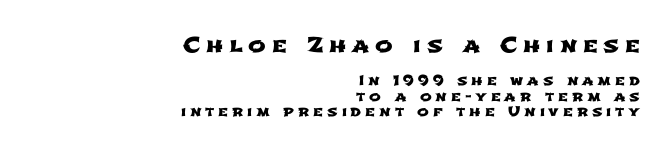
Q: Is the text underlined? A: No.
Q: How is the paragraph aligned? A: Right-aligned.
Q: Is the spacing between letters normal or unusually wide? A: Unusually wide.
Q: Is the spacing between lines tight, normal or loose? A: Tight.
Q: Which block of text is set in a larger size, the first (top) or the second (bottom)? A: The first (top) one.
